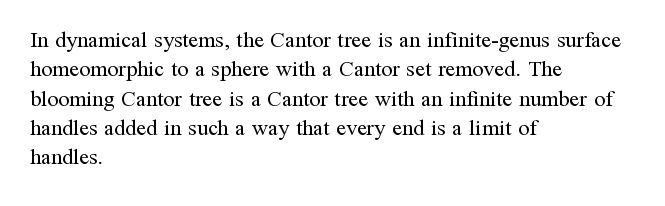
{"italic": "no", "bold": "no", "underline": "no", "align": "left", "line_spacing": "normal", "line_spacing_ratio": 1.33, "letter_spacing": "normal", "letter_spacing_em": 0.0, "glyph_px": 22}
